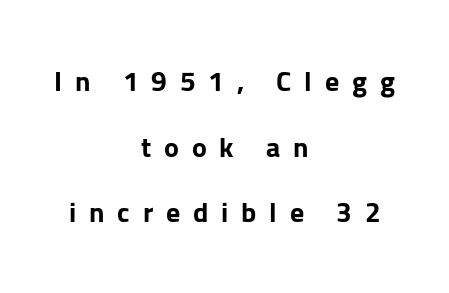
A typesetter would call this proportional, since set widths differ per character. This rendering features lettering with no underline. Every character sits straight up, as roman type does. One-word summary of the alignment: center.
